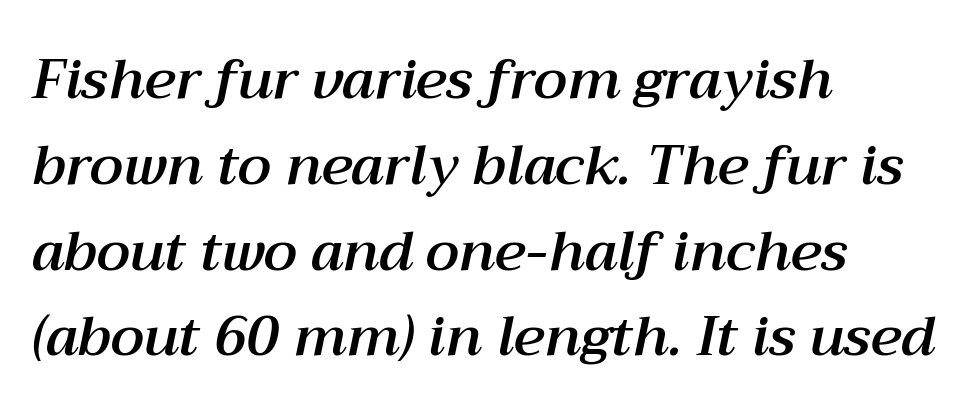
The image shows 55 px text type, italic (leaning right); set left-aligned, normal line spacing (1.56x), normal letter spacing, not underlined; medium stroke contrast and a medium x-height.
